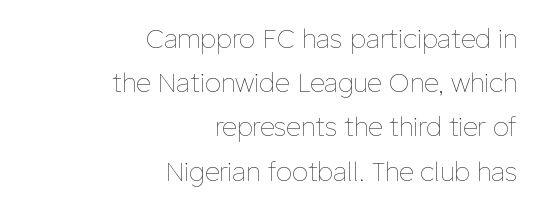
Q: Is the text bold? A: No.
Q: Is the text italic (slanted)? A: No, it is upright.
Q: Is the text underlined? A: No.
Q: How is the paragraph aligned? A: Right-aligned.
Q: Is the spacing between letters normal or unusually wide? A: Normal.
Q: Is the spacing between lines tight, normal or loose? A: Normal.
